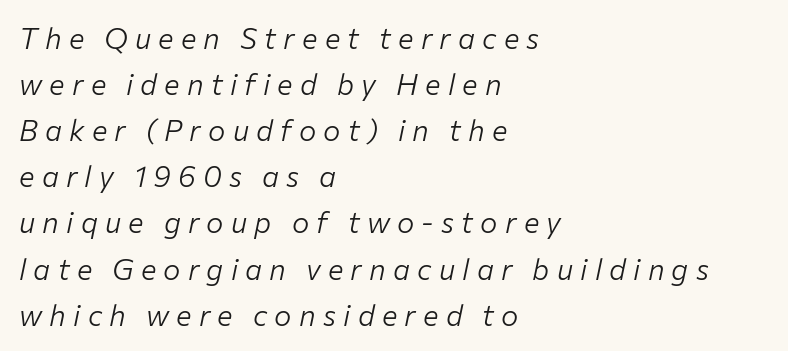
{"italic": "yes", "lean": "right", "slant_degrees": 12, "bold": "no", "weight": "light", "width": "normal", "stroke_contrast": "low", "x_height": "medium", "monospaced": "no", "underline": "no", "align": "left", "line_spacing": "normal", "line_spacing_ratio": 1.59, "letter_spacing": "wide", "letter_spacing_em": 0.25, "glyph_px": 29}
